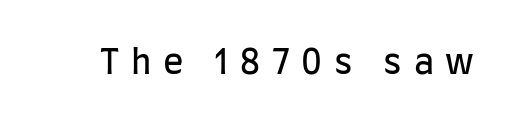
{"serif": "no", "italic": "no", "bold": "no", "weight": "regular", "width": "condensed", "stroke_contrast": "low", "x_height": "large", "monospaced": "no", "underline": "no", "letter_spacing": "wide", "letter_spacing_em": 0.34, "glyph_px": 34}
